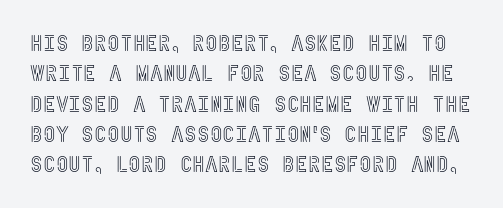
The image shows 22 px text type, upright; set normal line spacing (1.38x), normal letter spacing, not underlined.
